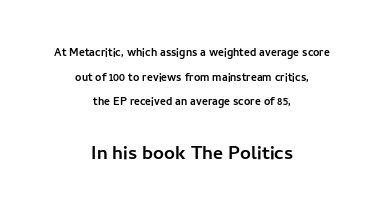
Q: Is the text italic (slanted)? A: No, it is upright.
Q: Is the text underlined? A: No.
Q: How is the paragraph aligned? A: Centered.
Q: Is the spacing between letters normal or unusually wide? A: Normal.
Q: Which block of text is set in a larger size, the first (top) or the second (bottom)? A: The second (bottom) one.
